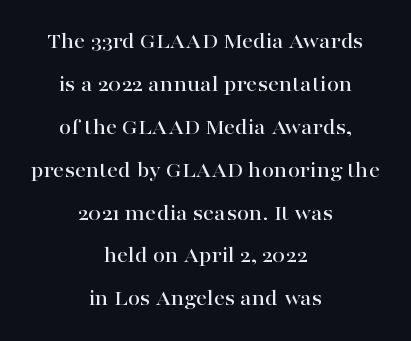
This is roman type, the default non-slanted kind. The passage shown has conventional tracking throughout. Students, observe: this is what heavily led, spacious text looks like. Letters rest on an invisible, unmarked baseline.
